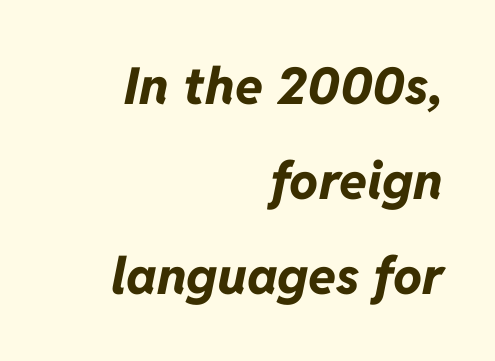
{"italic": "yes", "lean": "right", "slant_degrees": 11, "bold": "yes", "weight": "bold", "width": "normal", "stroke_contrast": "low", "x_height": "medium", "monospaced": "no", "underline": "no", "align": "right", "line_spacing_ratio": 1.86, "letter_spacing": "normal", "letter_spacing_em": 0.0, "glyph_px": 51}
